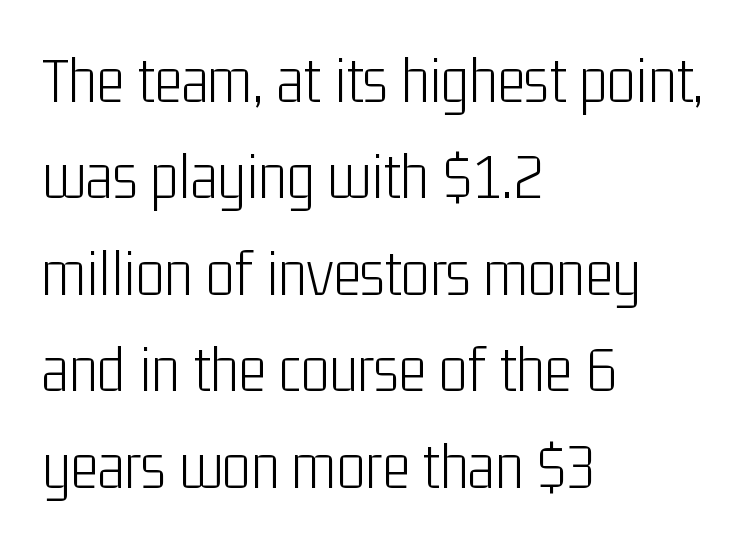
Visually the block forms a straight wall on the left and a jagged coastline on the right. Honestly, the letter spacing is just normal — you wouldn't notice it. Each new line begins a customary step beneath the previous one. The rendering shows plain stroke endings on the letterforms — a sans-serif design. The typography opts for an upright posture over an oblique one.
